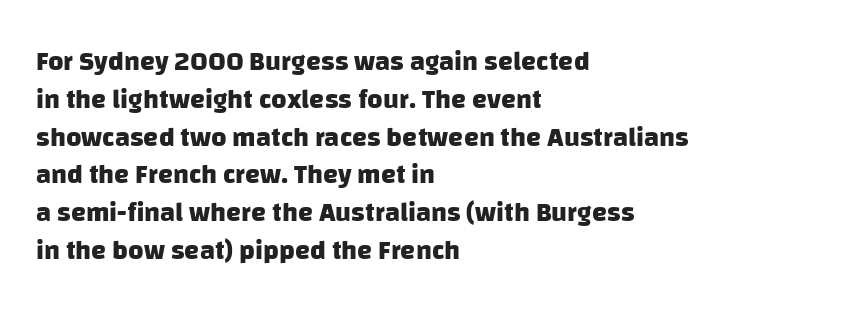
Which margin do the lines hug? The left one — the right edge is uneven. No word sits above an underline. The rendering keeps characters at their native spacing. Its strokes are broad and dark, the hallmark of bold type. One glance says typical: line gaps are just what's usual.
